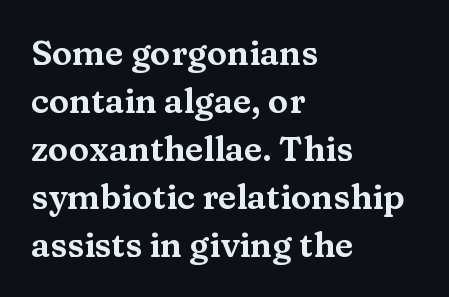
Q: Is the text italic (slanted)? A: No, it is upright.
Q: Is the typeface a serif or a sans-serif typeface? A: Serif.
Q: Is the text underlined? A: No.
Q: How is the paragraph aligned? A: Left-aligned.
Q: Is the spacing between letters normal or unusually wide? A: Normal.
Q: Is the spacing between lines tight, normal or loose? A: Normal.
Q: Width (condensed, normal, or wide)? A: Wide.
Q: Stroke contrast? A: Medium.
Q: x-height? A: Medium.
Q: Monospaced? A: No.
